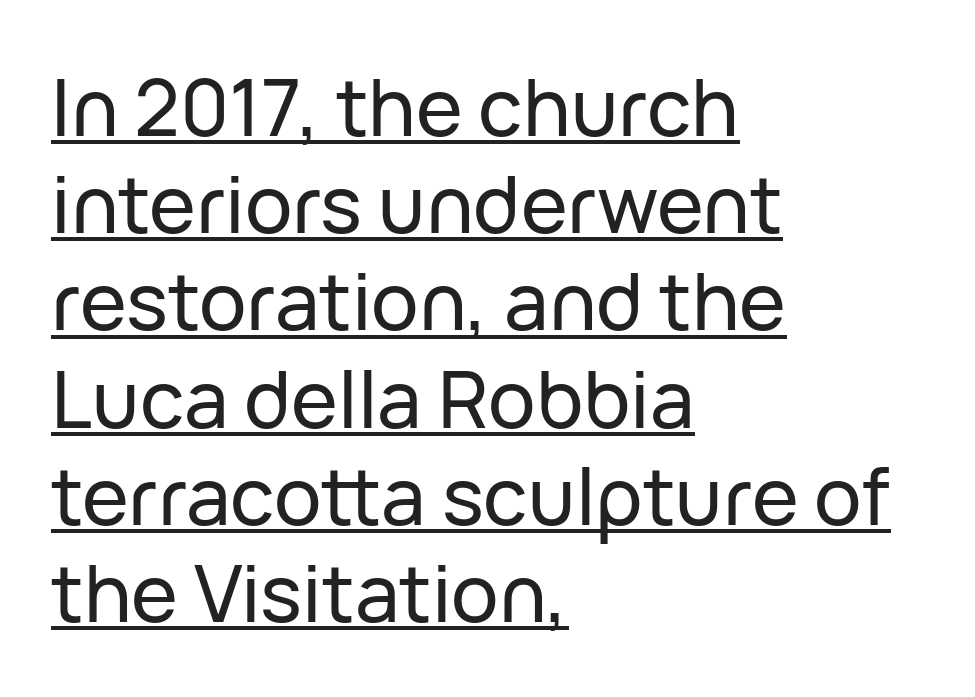
This rendering employs a face without finishing strokes, i.e., a sans-serif. Character widths vary here, with narrow letters taking less room than wide ones. Default kerning and tracking; the words read as compact shapes. The compositor pushed each line to the left boundary.
